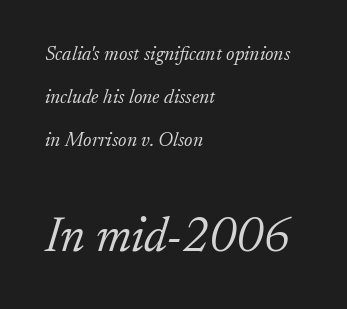
Baseline-to-baseline distance is far greater than the letter height. Does extra space separate the letters? No, they use regular spacing. The letters advance in unequal steps, a hallmark of proportional type. If you drew a ruler down the left edge, every line would touch it. Does the type have serifs? Yes, each stem ends in a small foot.
